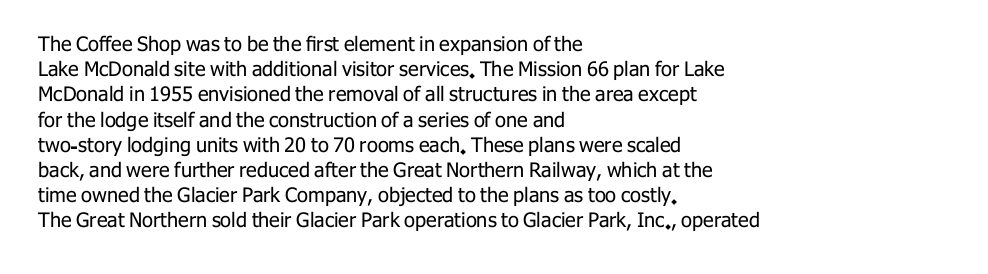
Q: Is the text bold? A: No.
Q: Is the text italic (slanted)? A: No, it is upright.
Q: Is the text underlined? A: No.
Q: How is the paragraph aligned? A: Left-aligned.
Q: Is the spacing between letters normal or unusually wide? A: Normal.
Q: Is the spacing between lines tight, normal or loose? A: Normal.
